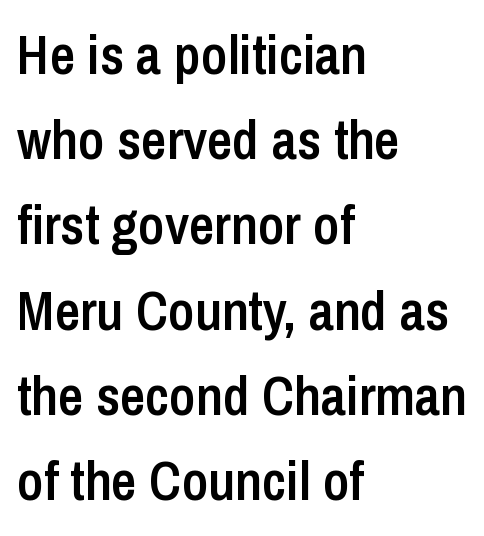
The image shows 55 px semibold, condensed sans-serif type, upright; set left-aligned, normal line spacing (1.55x), normal letter spacing, not underlined; low stroke contrast and a medium x-height.
